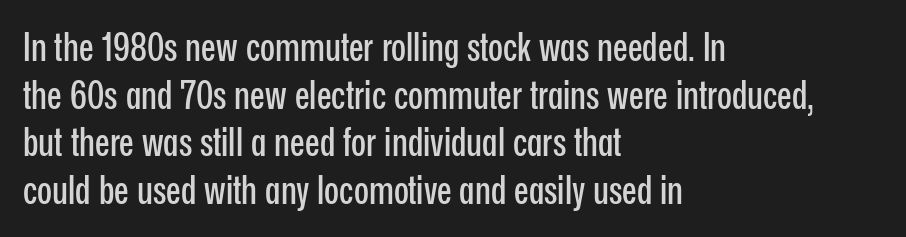
Q: Is the text italic (slanted)? A: No, it is upright.
Q: Is the typeface a serif or a sans-serif typeface? A: Sans-serif.
Q: Is the text underlined? A: No.
Q: How is the paragraph aligned? A: Left-aligned.
Q: Is the spacing between letters normal or unusually wide? A: Normal.
Q: Width (condensed, normal, or wide)? A: Condensed.
Q: Stroke contrast? A: Low.
Q: x-height? A: Medium.
Q: Monospaced? A: No.
